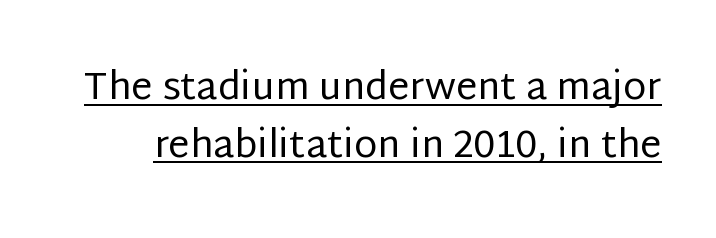
Q: Is the text bold? A: No.
Q: Is the text italic (slanted)? A: No, it is upright.
Q: Is the typeface a serif or a sans-serif typeface? A: Sans-serif.
Q: Is the text underlined? A: Yes.
Q: Is the spacing between letters normal or unusually wide? A: Normal.
Q: Is the spacing between lines tight, normal or loose? A: Normal.
Q: Width (condensed, normal, or wide)? A: Normal.
Q: Stroke contrast? A: Low.
Q: x-height? A: Large.
Q: Monospaced? A: No.
